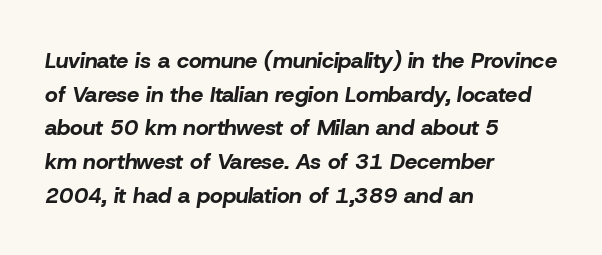
Q: Is the text bold? A: Yes.
Q: Is the text italic (slanted)? A: Yes, it leans right by about 8 degrees.
Q: Is the text underlined? A: No.
Q: How is the paragraph aligned? A: Left-aligned.
Q: Is the spacing between letters normal or unusually wide? A: Normal.
Q: Is the spacing between lines tight, normal or loose? A: Normal.
